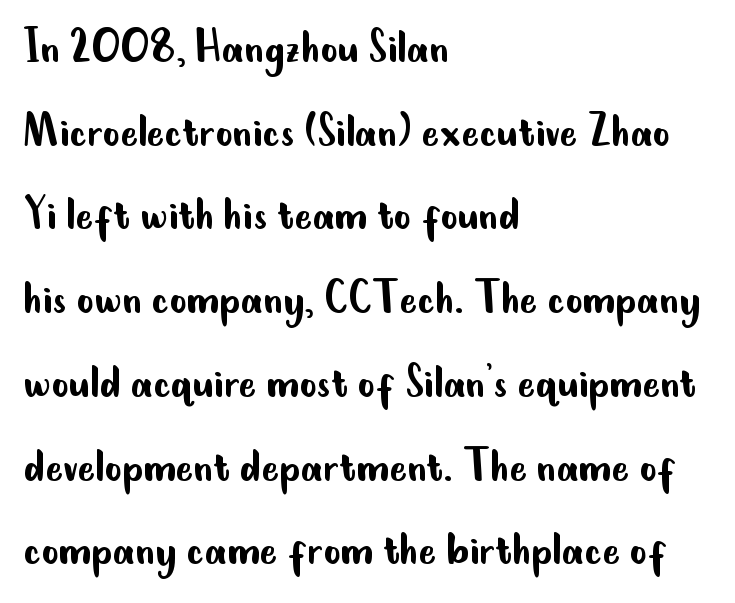
{"serif": "no", "italic": "no", "bold": "no", "weight": "regular", "width": "condensed", "stroke_contrast": "low", "x_height": "small", "monospaced": "no", "underline": "no", "align": "left", "line_spacing": "normal", "line_spacing_ratio": 1.58, "letter_spacing": "normal", "letter_spacing_em": 0.0, "glyph_px": 53}
